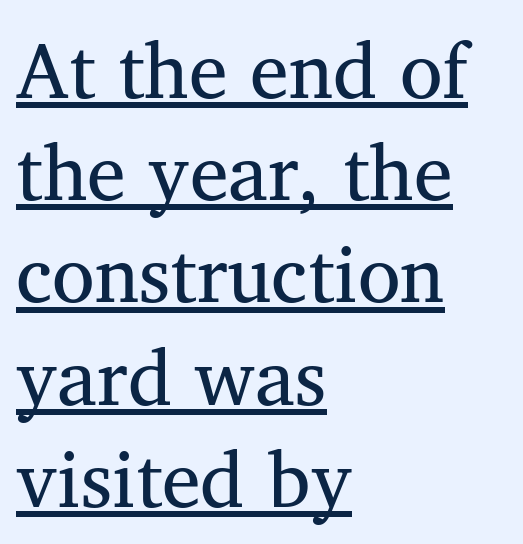
{"serif": "yes", "bold": "no", "weight": "regular", "width": "normal", "stroke_contrast": "medium", "x_height": "medium", "monospaced": "no", "underline": "yes", "align": "left", "line_spacing": "normal", "line_spacing_ratio": 1.31, "letter_spacing": "normal", "letter_spacing_em": 0.0, "glyph_px": 78}
